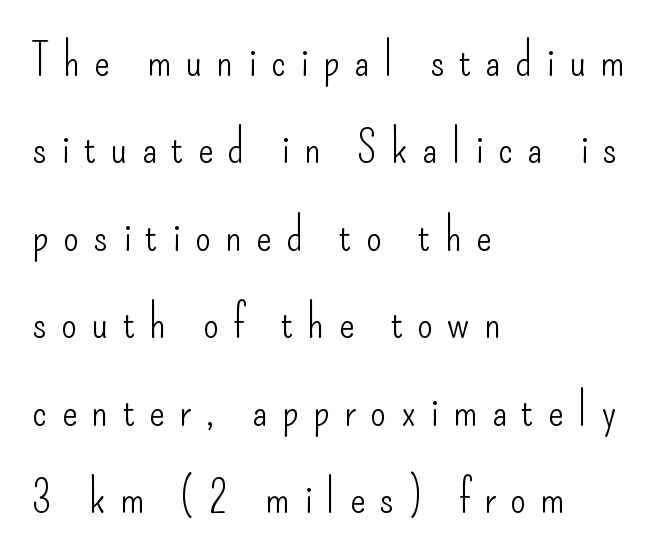
Q: Is the text bold? A: No.
Q: Is the text italic (slanted)? A: No, it is upright.
Q: Is the typeface a serif or a sans-serif typeface? A: Sans-serif.
Q: Is the text underlined? A: No.
Q: How is the paragraph aligned? A: Left-aligned.
Q: Is the spacing between letters normal or unusually wide? A: Unusually wide.
Q: Is the spacing between lines tight, normal or loose? A: Loose.
Q: Width (condensed, normal, or wide)? A: Condensed.
Q: Stroke contrast? A: Low.
Q: x-height? A: Small.
Q: Monospaced? A: No.
